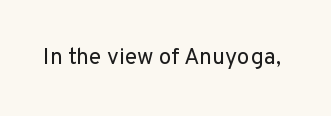
The image shows 23 px text type, upright; set normal letter spacing, not underlined.
